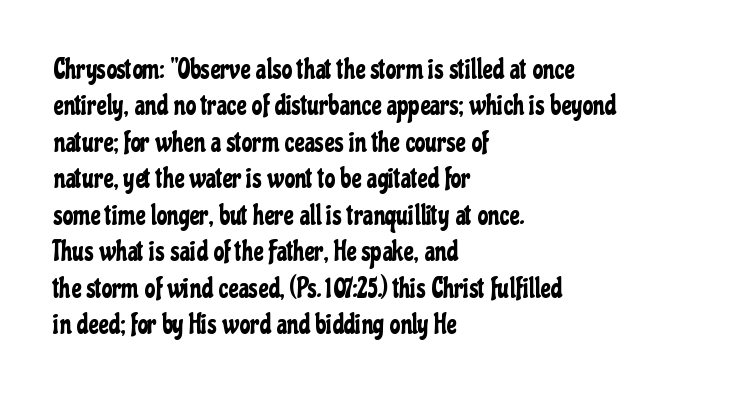
Tracking value appears to be zero — textbook default spacing. The type sits square on the baseline with zero lean. A clean baseline with only descenders dipping below it. Is the block centered? No — it sits flush against the left margin. Notice how descenders clear the ascenders below comfortably — that's standard leading.
